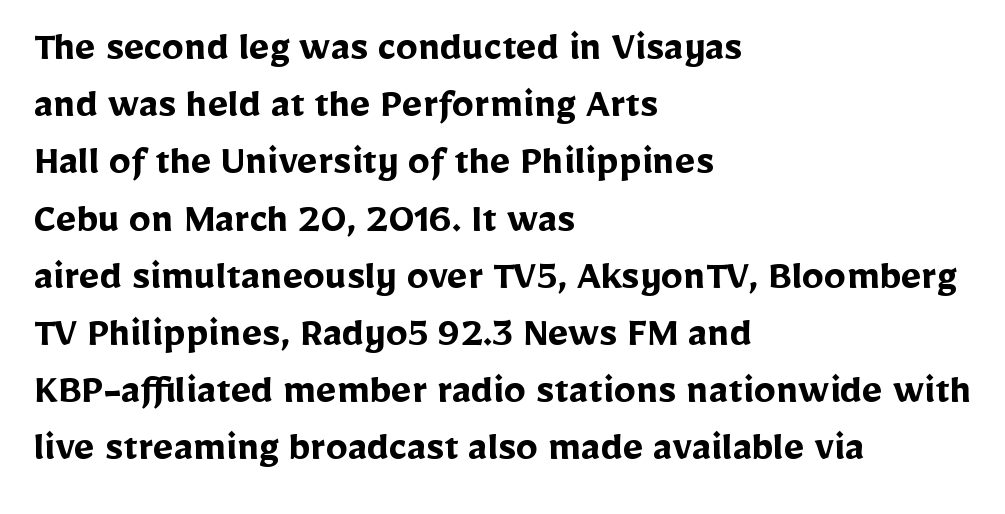
Q: Is the text bold? A: Yes.
Q: Is the text italic (slanted)? A: No, it is upright.
Q: Is the typeface a serif or a sans-serif typeface? A: Sans-serif.
Q: Is the text underlined? A: No.
Q: How is the paragraph aligned? A: Left-aligned.
Q: Is the spacing between letters normal or unusually wide? A: Normal.
Q: Is the spacing between lines tight, normal or loose? A: Normal.
Q: Width (condensed, normal, or wide)? A: Normal.
Q: Stroke contrast? A: Low.
Q: x-height? A: Medium.
Q: Monospaced? A: No.
